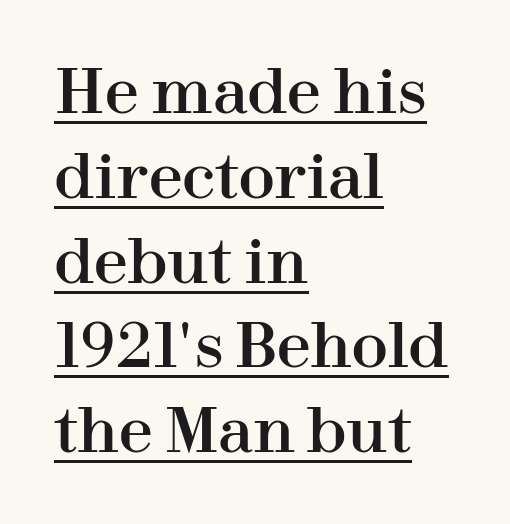
If you measured baseline to baseline, you'd find a middling distance. Caption: multi-line text, flush left, ragged right. Caption: lettering with a line underneath. Designer's note — italics off, roman on. The type is set solid horizontally, with unmodified tracking. Varying glyph widths throughout — classic text-font behaviour.
